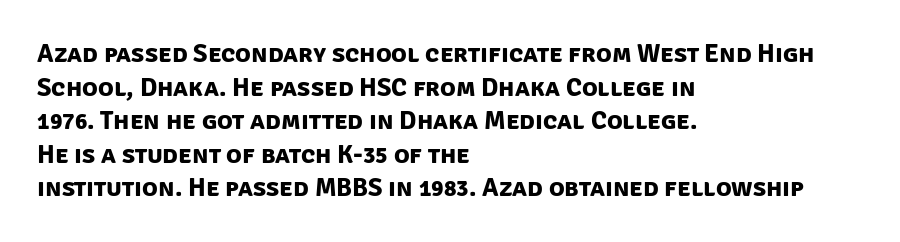
Unmarked baselines from the first word to the last. Line starts are locked; line ends wander. The characters look thick and weighty, a clear bold. Rows of type keep a routine distance in the vertical direction.
